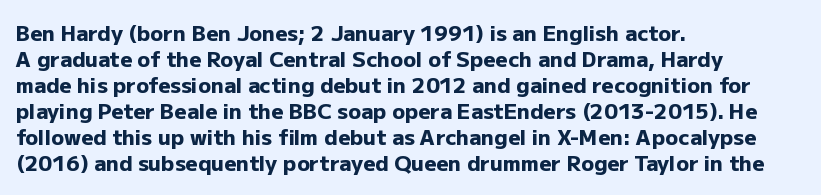
Q: Is the text bold? A: Yes.
Q: Is the text italic (slanted)? A: No, it is upright.
Q: Is the text underlined? A: No.
Q: How is the paragraph aligned? A: Left-aligned.
Q: Is the spacing between letters normal or unusually wide? A: Normal.
